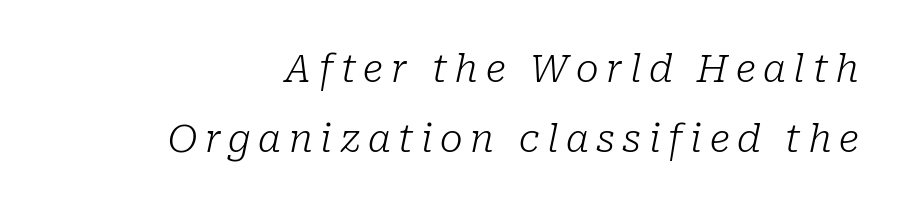
The image shows 38 px light serif type, italic (leaning right); set line spacing 1.84x, unusually wide letter spacing (+0.2 em), not underlined; low stroke contrast and a medium x-height.
